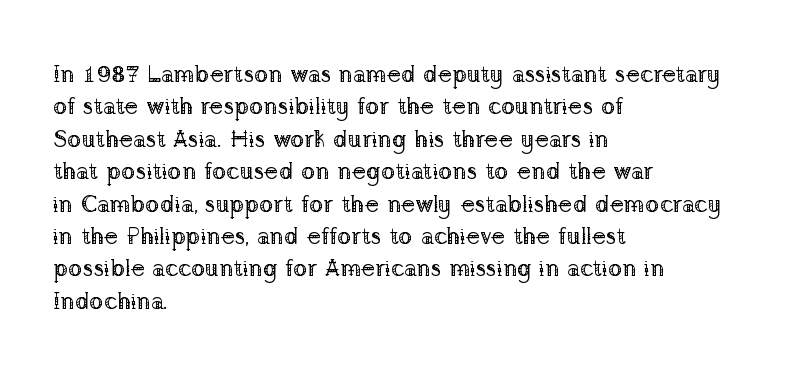
The typesetter chose a ragged-right arrangement here. In terms of letterspacing, this is plain default setting. Descenders hang freely into open space. A typesetter would call this leading conventional body-copy spacing. Stems and bowls with no extra thickness — not bold.
